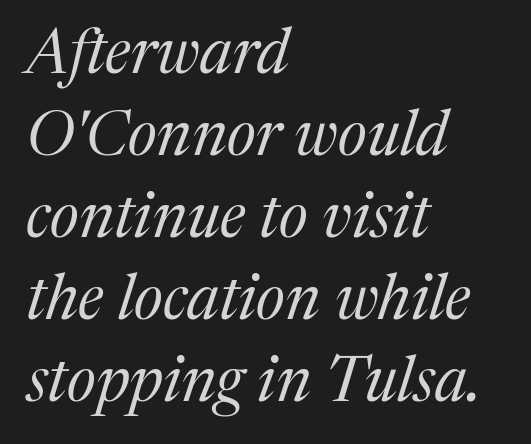
The baseline area is clear. The passage shown is not bold in any degree. Caption: multi-line text, flush left, ragged right. Baseline-to-baseline distance is the conventional proportion of letter height.
